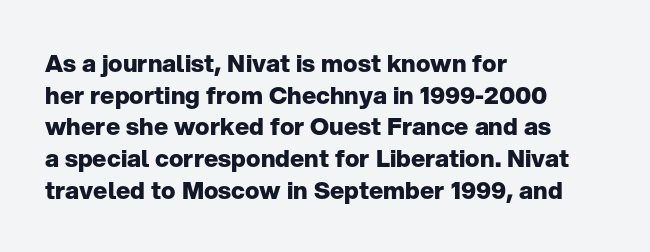
Honestly, the letter spacing is just normal — you wouldn't notice it. One glance says typical: line gaps are just what's usual. These lines stack with their left ends in a neat column. The type sits square on the baseline with zero lean. Descender tails drop into unmarked territory. How heavy is the stroke? Heavy — this is a bold.
